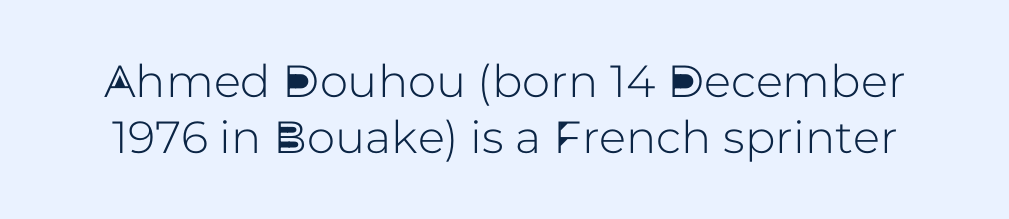
Baseline-to-baseline distance is the conventional proportion of letter height. The face used here is a sans, in the tradition of grotesques and geometrics. Posture: vertical. Words float on clear page, feet unadorned. Think of a printed novel: that variable character pitch is what you see here.
